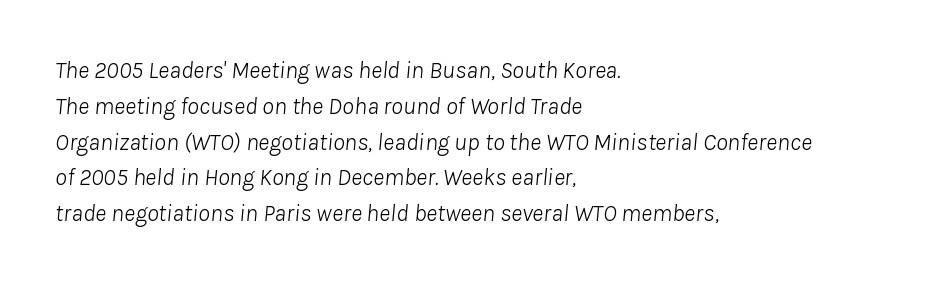
Q: Is the text bold? A: No.
Q: Is the text italic (slanted)? A: Yes, it leans right by about 8 degrees.
Q: Is the text underlined? A: No.
Q: How is the paragraph aligned? A: Left-aligned.
Q: Is the spacing between letters normal or unusually wide? A: Normal.
Q: Is the spacing between lines tight, normal or loose? A: Normal.
